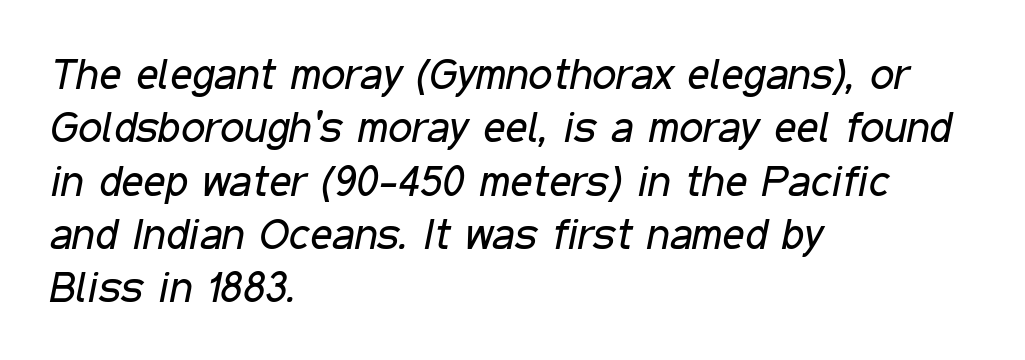
Q: Is the text bold? A: No.
Q: Is the text italic (slanted)? A: Yes, it leans right by about 11 degrees.
Q: Is the text underlined? A: No.
Q: How is the paragraph aligned? A: Left-aligned.
Q: Is the spacing between letters normal or unusually wide? A: Normal.
Q: Width (condensed, normal, or wide)? A: Condensed.
Q: Stroke contrast? A: Low.
Q: x-height? A: Medium.
Q: Monospaced? A: No.
